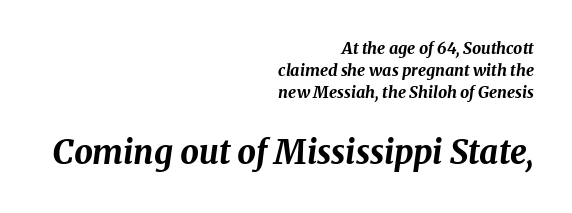
The setting favours the right margin, as signatures and pull-quotes sometimes do. On the weight axis this lands at bold, roughly 700. Italic: yes, the glyphs are oblique. Scale increases going downward across the two blocks. Here the glyphs are tracked normally, forming tight word shapes. The line-height multiplier appears to be the usual default.
